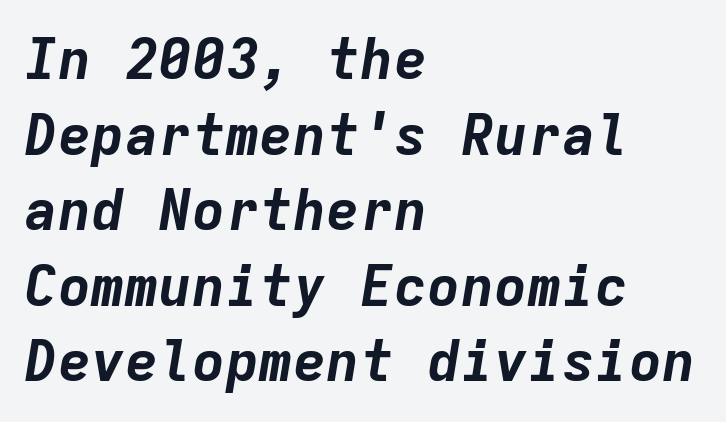
This sample has the even, mechanical cadence of fixed-width lettering. Reading down the block, your eye returns to a fixed left position each line. The horizontal fit of the characters is conventional and even. Slanted lettering throughout. This rendering features lettering with no underline.
